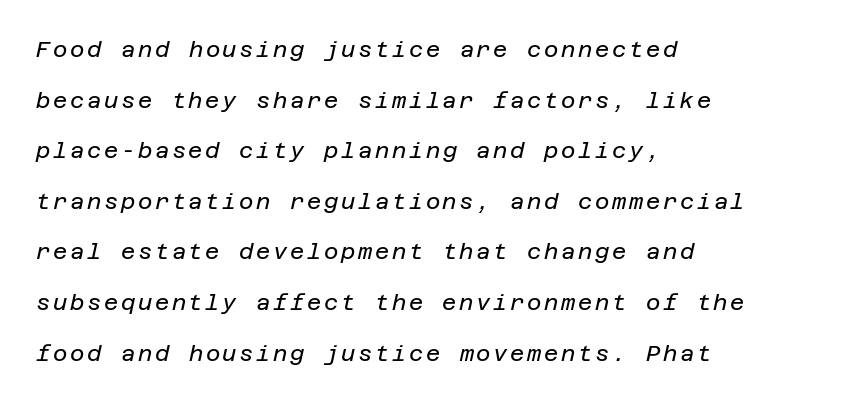
{"italic": "yes", "lean": "right", "slant_degrees": 12, "bold": "no", "underline": "no", "align": "left", "line_spacing": "loose", "line_spacing_ratio": 2.3, "glyph_px": 22}
